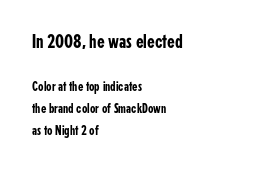
{"italic": "no", "underline": "no", "align": "left", "line_spacing": "normal", "line_spacing_ratio": 1.58, "letter_spacing": "normal", "letter_spacing_em": 0.0, "larger_block": "first", "size_ratio": 1.43, "glyph_px": 20}
